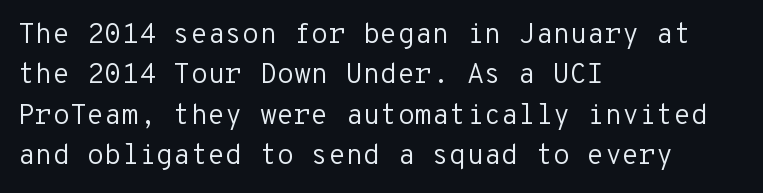
{"serif": "no", "italic": "no", "bold": "no", "weight": "regular", "width": "normal", "stroke_contrast": "low", "x_height": "medium", "monospaced": "yes", "underline": "no", "align": "left", "line_spacing": "normal", "line_spacing_ratio": 1.44, "letter_spacing": "normal", "letter_spacing_em": 0.0, "glyph_px": 28}
